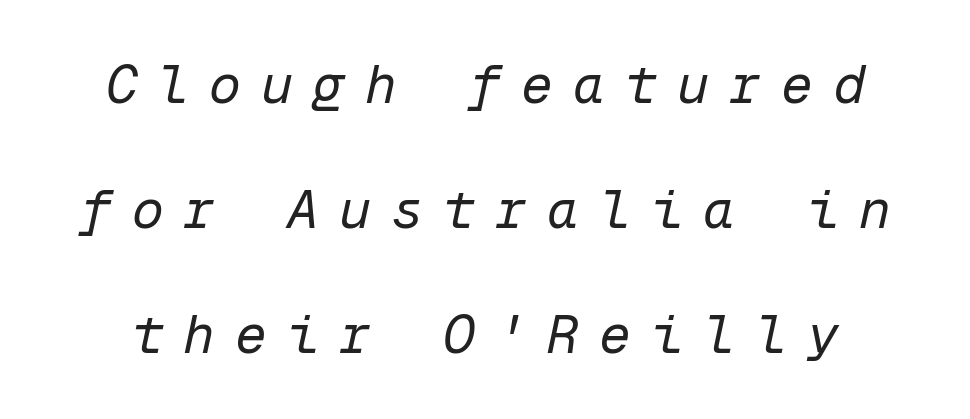
The image shows 53 px regular-weight type, italic (leaning right), monospaced; set loose line spacing (2.36x), unusually wide letter spacing (+0.38 em), not underlined; low stroke contrast and a medium x-height.
